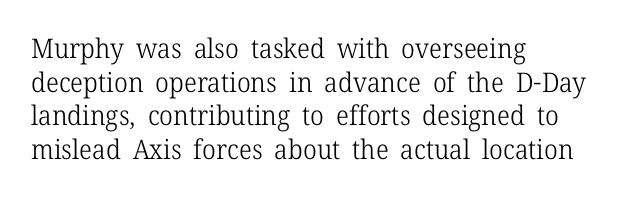
{"italic": "no", "bold": "no", "underline": "no", "align": "left", "line_spacing": "normal", "line_spacing_ratio": 1.25, "letter_spacing": "normal", "letter_spacing_em": 0.0, "glyph_px": 27}
